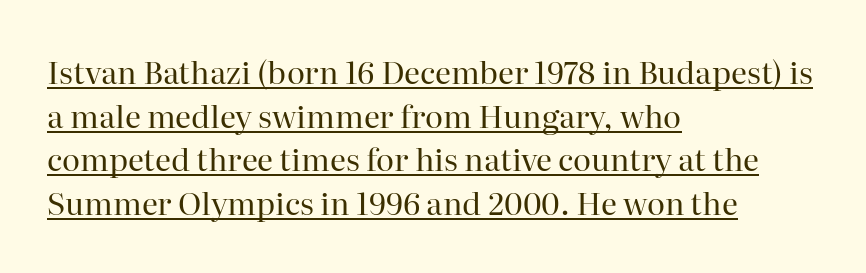
The rendering uses the underline text-decoration. This sample keeps an unexceptional amount of space between lines. Note the varied advance widths — an 'i' is clearly narrower than an 'm'. Small tapered or slab feet sit at the stroke ends, so this counts as serif. Weight: not bold — regular or lighter.
